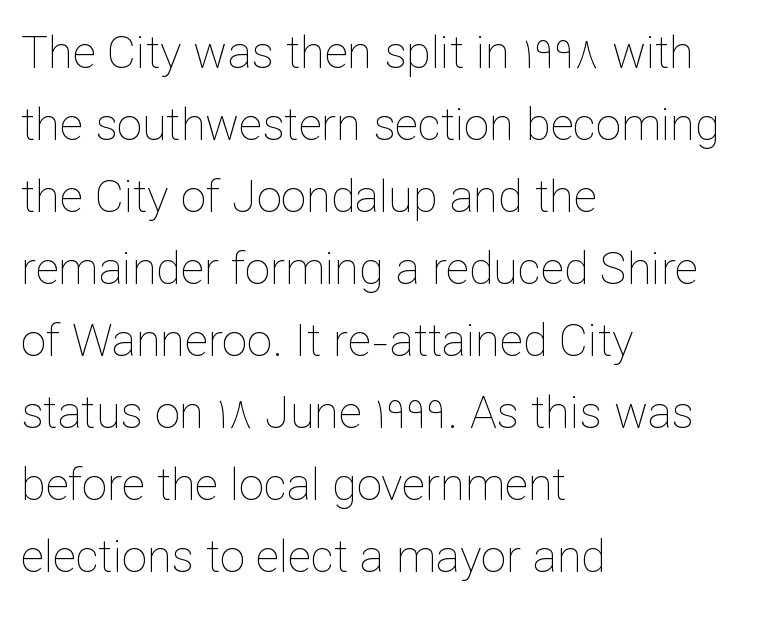
Q: Is the text bold? A: No.
Q: Is the text italic (slanted)? A: No, it is upright.
Q: Is the text underlined? A: No.
Q: How is the paragraph aligned? A: Left-aligned.
Q: Is the spacing between letters normal or unusually wide? A: Normal.
Q: Is the spacing between lines tight, normal or loose? A: Normal.
Q: Width (condensed, normal, or wide)? A: Normal.
Q: Stroke contrast? A: Low.
Q: x-height? A: Medium.
Q: Monospaced? A: No.
